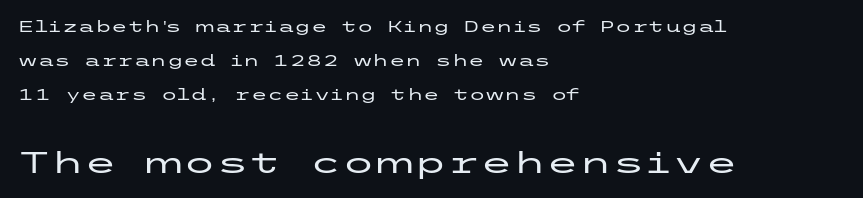
Q: Is the text italic (slanted)? A: No, it is upright.
Q: Is the typeface a serif or a sans-serif typeface? A: Sans-serif.
Q: Is the text underlined? A: No.
Q: How is the paragraph aligned? A: Left-aligned.
Q: Is the spacing between letters normal or unusually wide? A: Normal.
Q: Is the spacing between lines tight, normal or loose? A: Loose.
Q: Which block of text is set in a larger size, the first (top) or the second (bottom)? A: The second (bottom) one.
Q: Width (condensed, normal, or wide)? A: Wide.
Q: Stroke contrast? A: Low.
Q: x-height? A: Medium.
